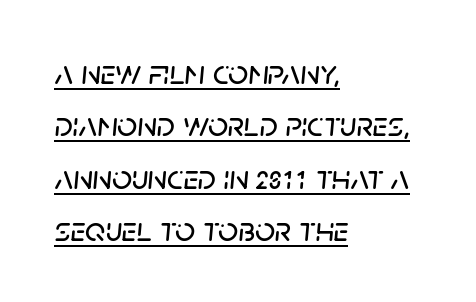
Q: Is the text italic (slanted)? A: Yes, it leans right by about 5 degrees.
Q: Is the text underlined? A: Yes.
Q: How is the paragraph aligned? A: Left-aligned.
Q: Is the spacing between letters normal or unusually wide? A: Normal.
Q: Is the spacing between lines tight, normal or loose? A: Normal.
Q: Width (condensed, normal, or wide)? A: Normal.
Q: Stroke contrast? A: Low.
Q: x-height? A: Large.
Q: Monospaced? A: No.
